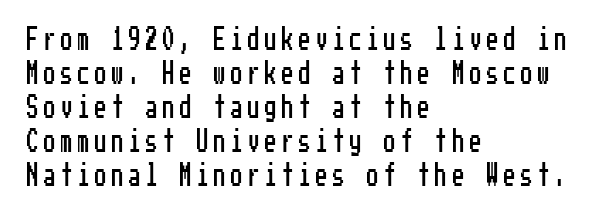
{"italic": "no", "underline": "no", "align": "left", "line_spacing": "normal", "line_spacing_ratio": 1.48, "letter_spacing": "wide", "letter_spacing_em": 0.24, "glyph_px": 23}
